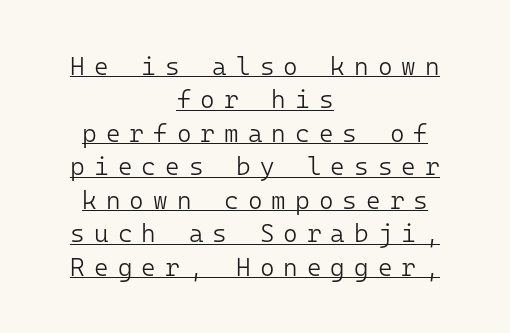
{"italic": "no", "bold": "no", "underline": "yes", "align": "center", "line_spacing": "normal", "line_spacing_ratio": 1.34, "letter_spacing": "wide", "letter_spacing_em": 0.36, "glyph_px": 25}
